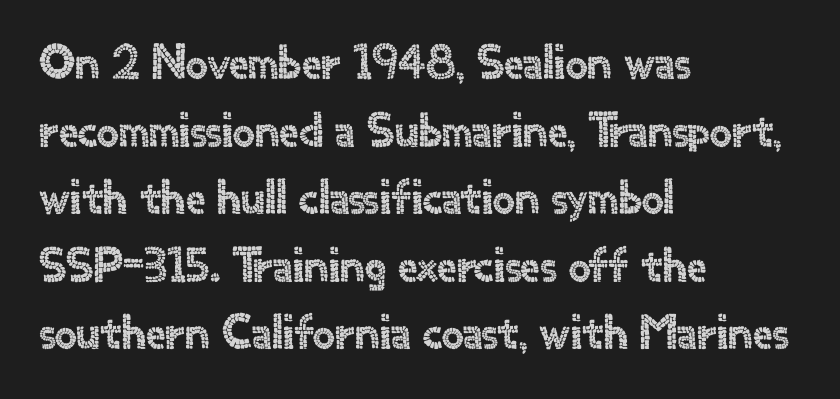
Q: Is the text italic (slanted)? A: No, it is upright.
Q: Is the typeface a serif or a sans-serif typeface? A: Sans-serif.
Q: Is the text underlined? A: No.
Q: How is the paragraph aligned? A: Left-aligned.
Q: Is the spacing between letters normal or unusually wide? A: Normal.
Q: Is the spacing between lines tight, normal or loose? A: Normal.
Q: Width (condensed, normal, or wide)? A: Normal.
Q: x-height? A: Small.
Q: Monospaced? A: No.
